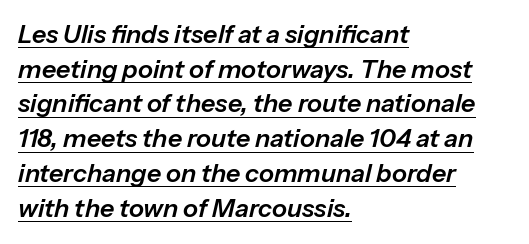
The image shows 25 px text type, italic (leaning right); set left-aligned, normal line spacing (1.39x), normal letter spacing, underlined.
